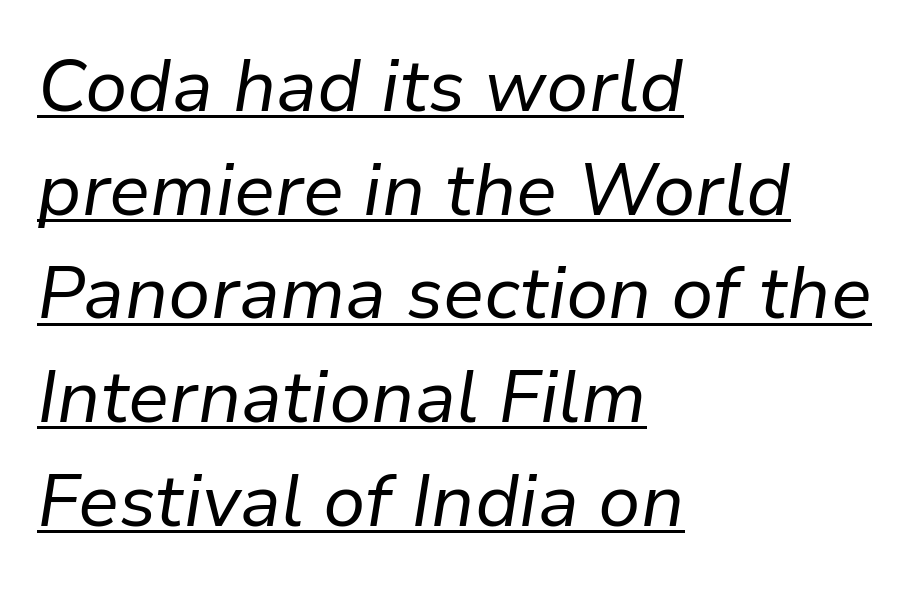
The rendering keeps characters at their native spacing. This is underlined copy, the kind a proofreader might mark for attention. Think of a printed novel: that variable character pitch is what you see here. This is oblique type, the kind used for emphasis or titles. The line-height multiplier appears to be the usual default. The paragraph shown leans on its left margin.
